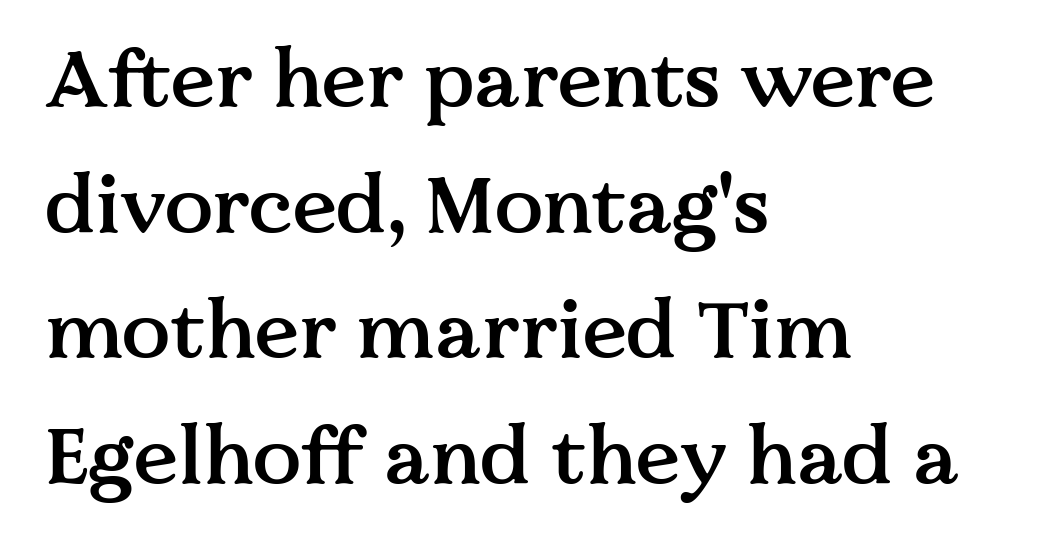
The image shows 80 px semibold serif type, upright; set left-aligned, normal line spacing (1.57x), normal letter spacing, not underlined; medium stroke contrast and a medium x-height.
